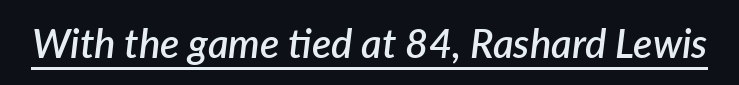
Do the characters align in a grid? No, the font is proportional. This is underlined copy, the kind a proofreader might mark for attention. A bit beefed up — I'd call it semibold rather than bold. It's the slanting kind of type.
